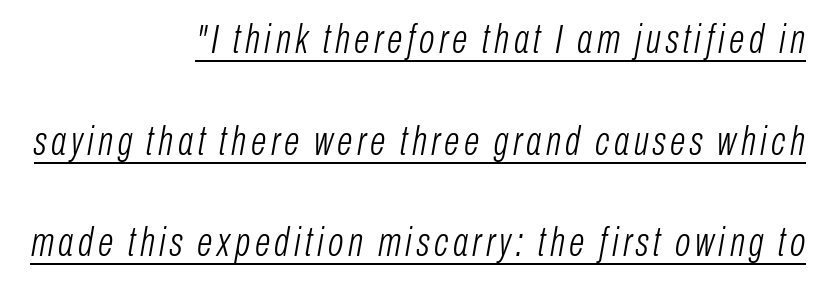
{"italic": "yes", "lean": "right", "slant_degrees": 10, "bold": "no", "weight": "light", "width": "condensed", "stroke_contrast": "low", "x_height": "medium", "monospaced": "no", "underline": "yes", "align": "right", "line_spacing": "loose", "line_spacing_ratio": 2.48, "glyph_px": 41}
